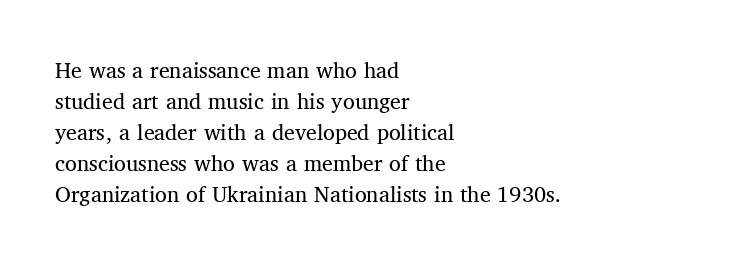
Q: Is the text bold? A: No.
Q: Is the text italic (slanted)? A: No, it is upright.
Q: Is the text underlined? A: No.
Q: How is the paragraph aligned? A: Left-aligned.
Q: Is the spacing between letters normal or unusually wide? A: Normal.
Q: Is the spacing between lines tight, normal or loose? A: Normal.
